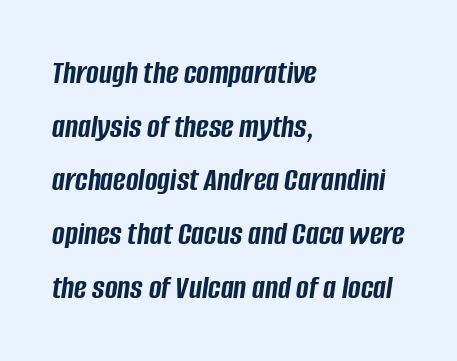
Spacing between characters is what you'd get straight out of the box. What's the leading like? Ordinary, nothing unusual. The glyphs look as if they've been sheared to an angle. The font is running at its bold setting. Line beginnings align vertically; line endings do not. Looks like regular typesetting: each glyph gets only the width it needs.
